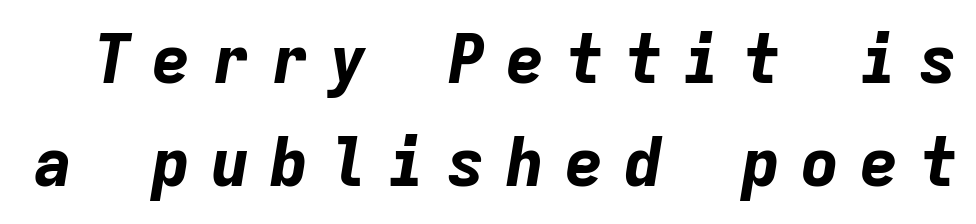
The image shows 67 px bold type, italic (leaning right), monospaced; set normal line spacing (1.53x), unusually wide letter spacing (+0.28 em), not underlined; low stroke contrast and a medium x-height.
